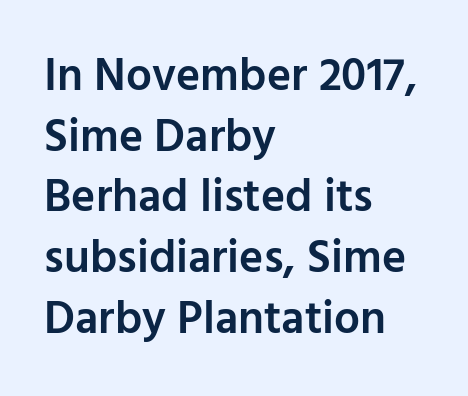
The image shows 46 px semibold sans-serif type, upright; set left-aligned, normal line spacing (1.32x), normal letter spacing, not underlined; low stroke contrast and a medium x-height.
